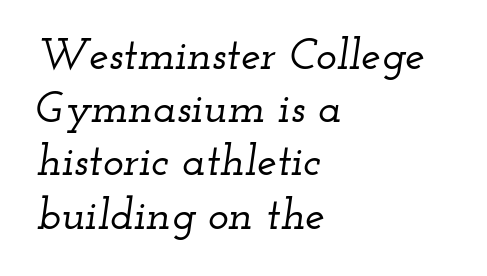
The image shows 44 px wide serif type, italic (leaning right); set left-aligned, line spacing 1.21x, normal letter spacing, not underlined; low stroke contrast and a small x-height.
